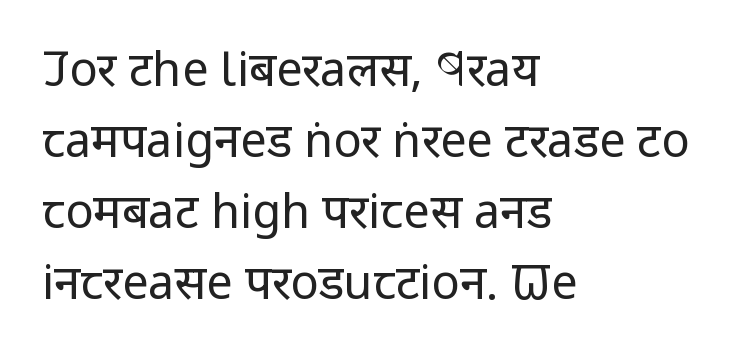
{"serif": "no", "italic": "no", "bold": "no", "weight": "regular", "width": "condensed", "stroke_contrast": "low", "x_height": "large", "monospaced": "no", "underline": "no", "align": "left", "line_spacing": "normal", "line_spacing_ratio": 1.51, "letter_spacing": "normal", "letter_spacing_em": 0.0, "glyph_px": 47}
